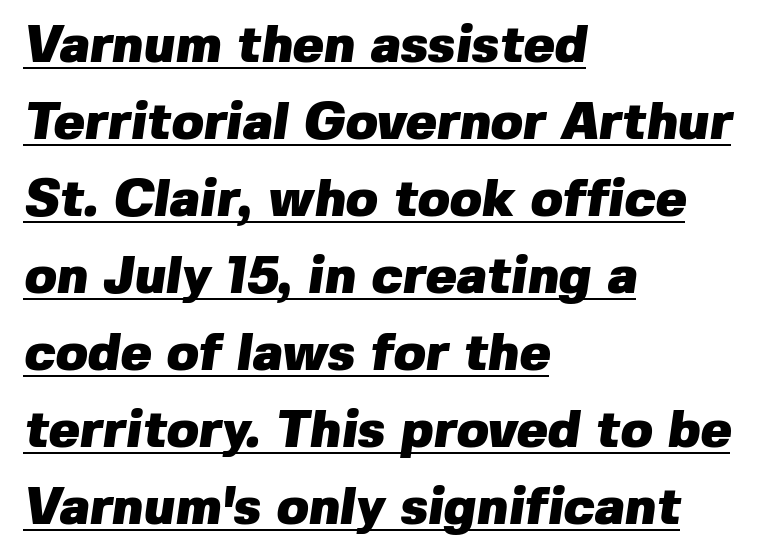
{"serif": "no", "bold": "yes", "weight": "heavy", "width": "normal", "stroke_contrast": "low", "x_height": "medium", "monospaced": "no", "underline": "yes", "align": "left", "line_spacing": "normal", "line_spacing_ratio": 1.48, "letter_spacing": "normal", "letter_spacing_em": 0.0, "glyph_px": 52}
